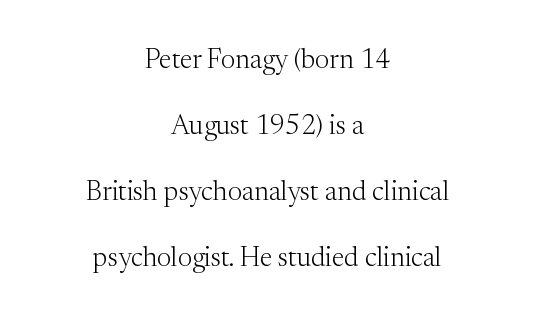
Descender tails drop into unmarked territory. Is there much room between lines? Yes — plenty of vertical air separates them. The letters sit at their default tracking, neither squeezed nor spread. Vertical stems look standard width or narrower in stroke.
